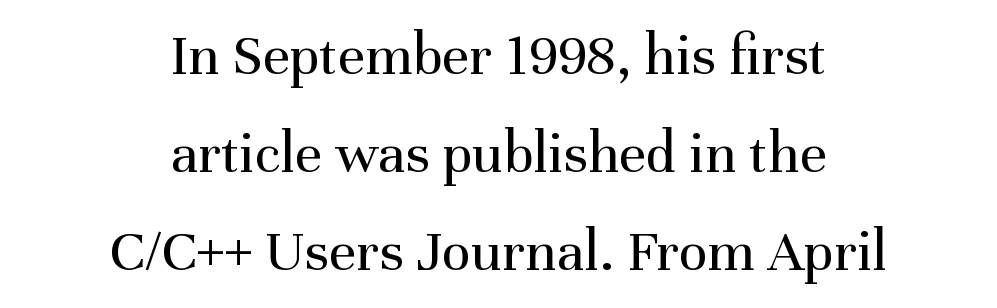
Decoration check: the copy has no underline. Think standard paragraph weight, or any step lighter than that. Vertical spacing — default. Note the varied advance widths — an 'i' is clearly narrower than an 'm'. In terms of letterform style, serifs are clearly present. This is roman type, the default non-slanted kind.
